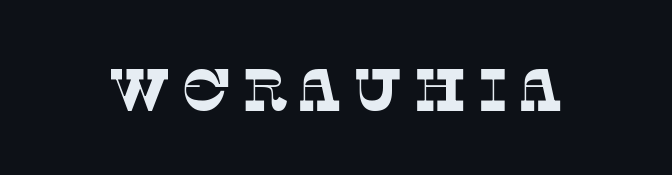
{"serif": "yes", "bold": "no", "weight": "thin", "width": "normal", "stroke_contrast": "low", "x_height": "large", "monospaced": "no", "underline": "no", "glyph_px": 59}
